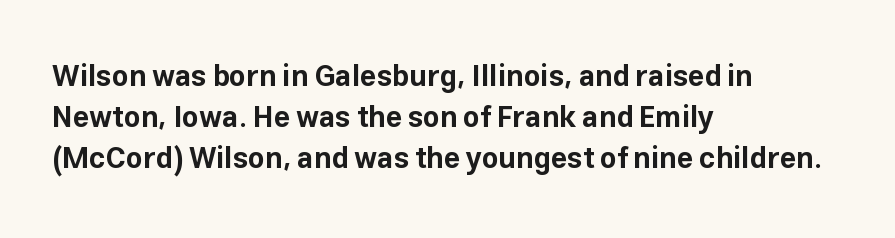
Q: Is the text bold? A: Yes.
Q: Is the text italic (slanted)? A: No, it is upright.
Q: Is the typeface a serif or a sans-serif typeface? A: Sans-serif.
Q: Is the text underlined? A: No.
Q: How is the paragraph aligned? A: Left-aligned.
Q: Is the spacing between letters normal or unusually wide? A: Normal.
Q: Is the spacing between lines tight, normal or loose? A: Normal.
Q: Width (condensed, normal, or wide)? A: Normal.
Q: Stroke contrast? A: Low.
Q: x-height? A: Medium.
Q: Monospaced? A: No.
